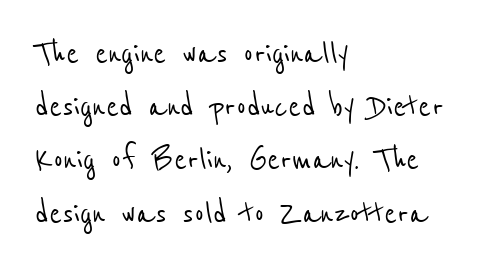
{"serif": "no", "width": "condensed", "stroke_contrast": "low", "x_height": "medium", "monospaced": "no", "underline": "no", "align": "left", "line_spacing": "normal", "line_spacing_ratio": 1.4, "letter_spacing": "normal", "letter_spacing_em": 0.0, "glyph_px": 38}
